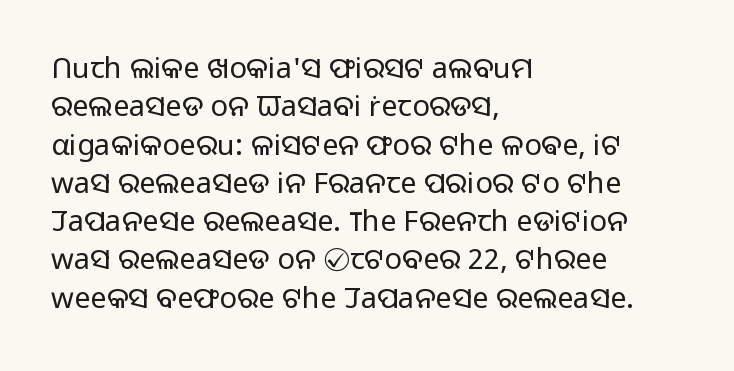
{"serif": "no", "italic": "no", "bold": "no", "weight": "light", "width": "normal", "stroke_contrast": "low", "x_height": "medium", "monospaced": "no", "underline": "no", "align": "left", "line_spacing": "normal", "line_spacing_ratio": 1.32, "letter_spacing": "normal", "letter_spacing_em": 0.0, "glyph_px": 29}
